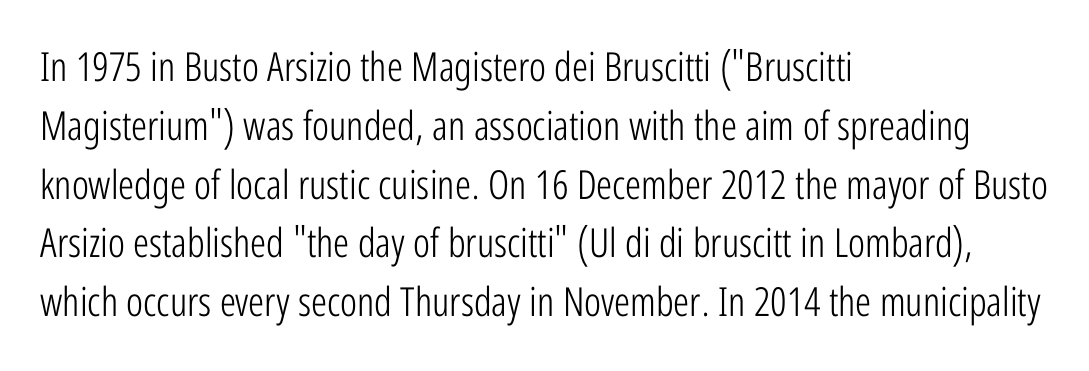
Q: Is the text bold? A: No.
Q: Is the text italic (slanted)? A: No, it is upright.
Q: Is the typeface a serif or a sans-serif typeface? A: Sans-serif.
Q: Is the text underlined? A: No.
Q: How is the paragraph aligned? A: Left-aligned.
Q: Is the spacing between letters normal or unusually wide? A: Normal.
Q: Is the spacing between lines tight, normal or loose? A: Normal.
Q: Width (condensed, normal, or wide)? A: Condensed.
Q: Stroke contrast? A: Low.
Q: x-height? A: Medium.
Q: Monospaced? A: No.
